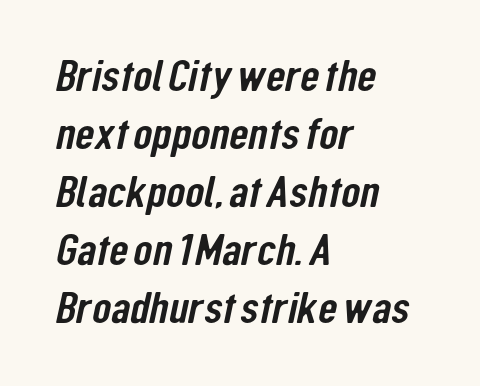
Nothing sits at the stroke ends, so this counts as sans-serif. Visually the block forms a straight wall on the left and a jagged coastline on the right. Anything drawn beneath the words? Only blank space. Proportional: the letters do not fall into vertical columns. Vertically, the passage feels balanced, rows spaced as you'd expect.
